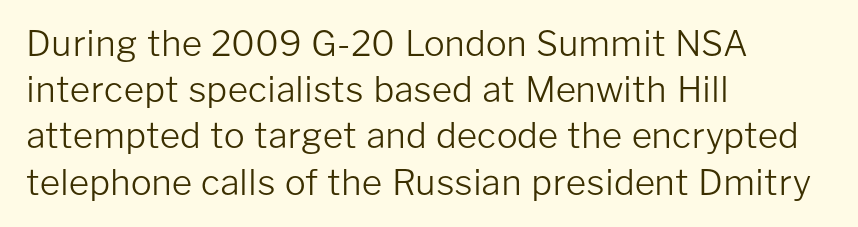
{"serif": "no", "italic": "no", "bold": "no", "weight": "light", "width": "normal", "stroke_contrast": "low", "x_height": "medium", "monospaced": "no", "underline": "no", "align": "left", "line_spacing": "normal", "line_spacing_ratio": 1.32, "letter_spacing": "normal", "letter_spacing_em": 0.0, "glyph_px": 35}
